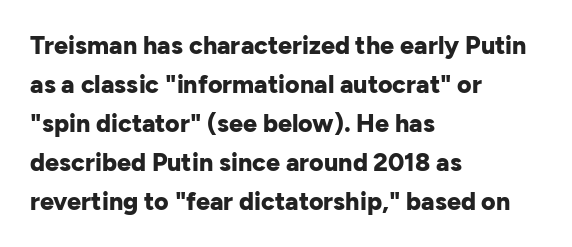
The image shows 25 px bold type, upright; set left-aligned, normal line spacing (1.56x), normal letter spacing, not underlined.
